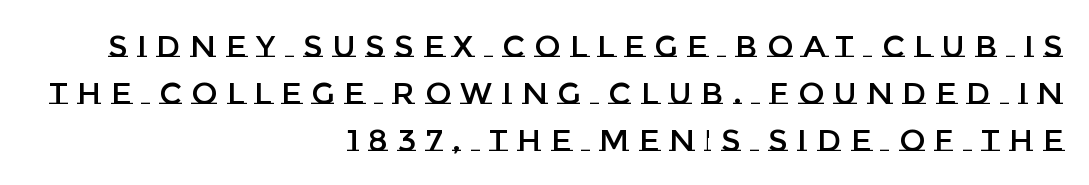
Descender tails drop into unmarked territory. Glyph-to-glyph distance is far greater than everyday printed text. The specimen reads as upright at a glance. Looks like regular typesetting: each glyph gets only the width it needs. In terms of leading, this rendering sits right in the middle. Horizontally, the lines are justified to the trailing edge only.
